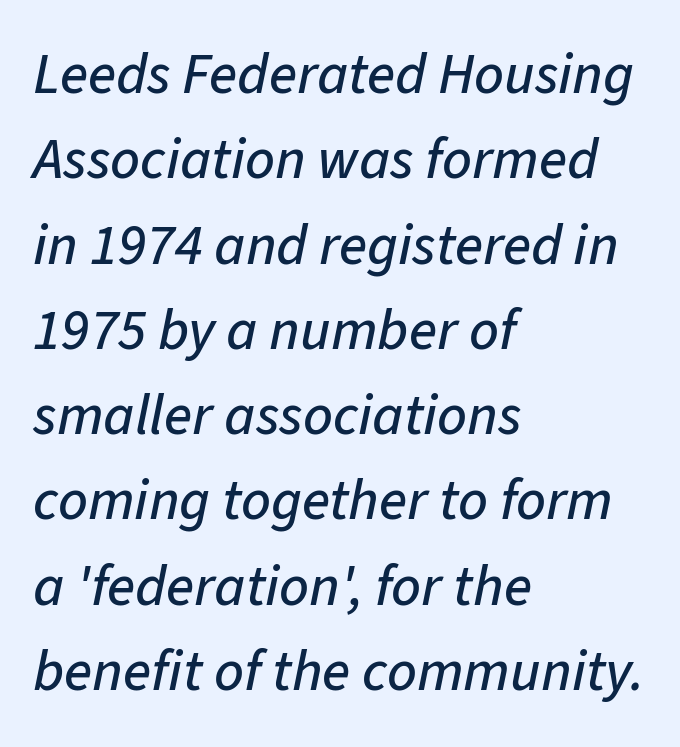
{"italic": "yes", "lean": "right", "slant_degrees": 11, "width": "normal", "stroke_contrast": "low", "x_height": "medium", "monospaced": "no", "underline": "no", "align": "left", "line_spacing": "normal", "line_spacing_ratio": 1.47, "letter_spacing": "normal", "letter_spacing_em": 0.0, "glyph_px": 58}
